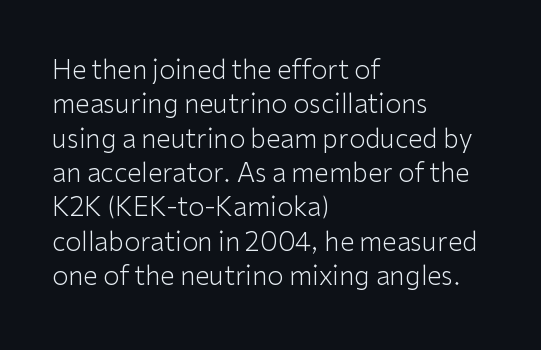
The image shows 26 px text type, upright; set left-aligned, normal line spacing (1.32x), normal letter spacing, not underlined.
